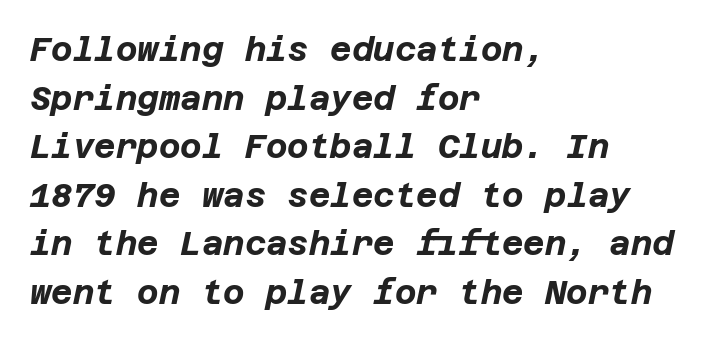
Q: Is the text bold? A: Yes.
Q: Is the text italic (slanted)? A: Yes, it leans right by about 12 degrees.
Q: Is the text underlined? A: No.
Q: How is the paragraph aligned? A: Left-aligned.
Q: Is the spacing between letters normal or unusually wide? A: Normal.
Q: Is the spacing between lines tight, normal or loose? A: Normal.
Q: Width (condensed, normal, or wide)? A: Normal.
Q: Stroke contrast? A: Low.
Q: x-height? A: Large.
